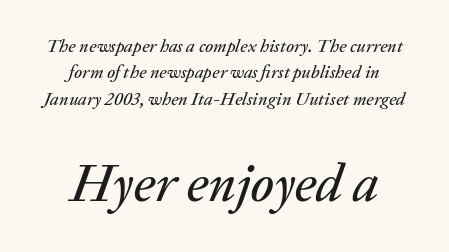
Q: Is the text italic (slanted)? A: Yes, it leans right by about 20 degrees.
Q: Is the text underlined? A: No.
Q: How is the paragraph aligned? A: Centered.
Q: Is the spacing between letters normal or unusually wide? A: Normal.
Q: Is the spacing between lines tight, normal or loose? A: Normal.
Q: Which block of text is set in a larger size, the first (top) or the second (bottom)? A: The second (bottom) one.
Q: Width (condensed, normal, or wide)? A: Normal.
Q: Stroke contrast? A: Low.
Q: x-height? A: Medium.
Q: Monospaced? A: No.
